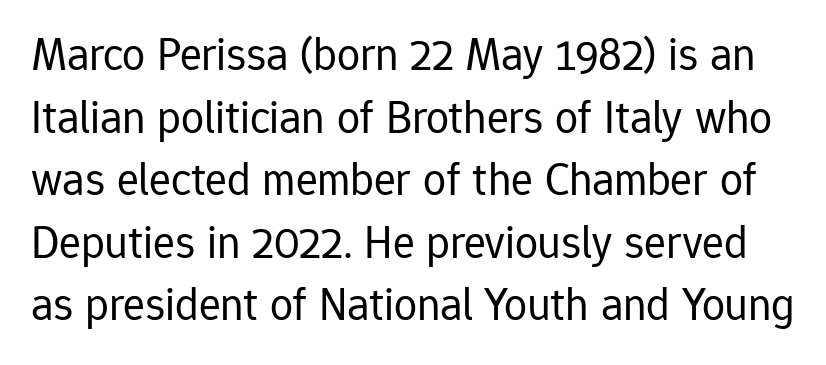
The image shows 46 px regular-weight sans-serif type, upright; set normal line spacing (1.36x), normal letter spacing, not underlined; low stroke contrast and a medium x-height.
